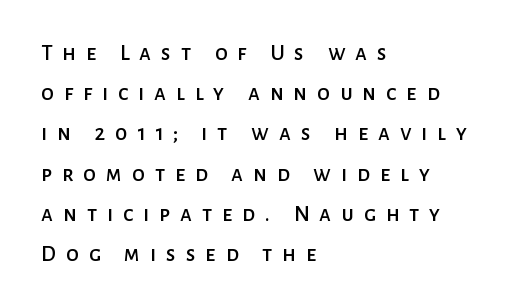
{"italic": "no", "underline": "no", "align": "left", "line_spacing_ratio": 1.75, "letter_spacing": "wide", "letter_spacing_em": 0.43, "glyph_px": 23}
